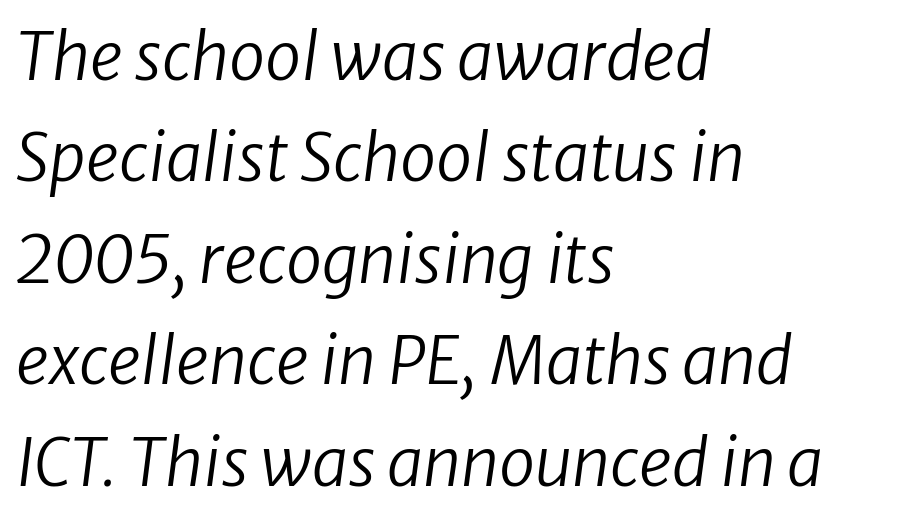
The zone under the glyphs is completely vacant. If you measured baseline to baseline, you'd find a middling distance. Weight: regular or lighter. Is the type slanted? Yes — the strokes lean at a clear angle.
